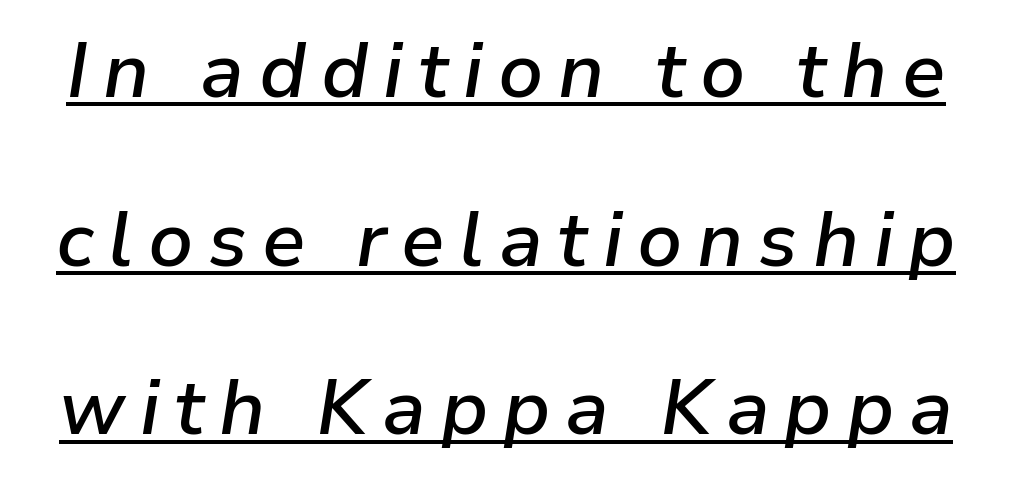
Students, observe the line beneath the letters — that is underlining. Note the varied advance widths — an 'i' is clearly narrower than an 'm'. Every letter is mildly thick-stroked: semibold rather than bold. Loosely led — the rows are spread out.
